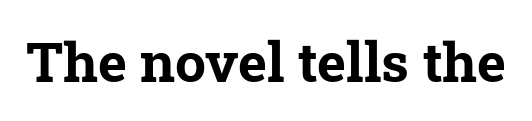
{"serif": "yes", "bold": "yes", "weight": "bold", "width": "normal", "stroke_contrast": "low", "x_height": "medium", "monospaced": "no", "underline": "no", "letter_spacing": "normal", "letter_spacing_em": 0.0, "glyph_px": 55}
